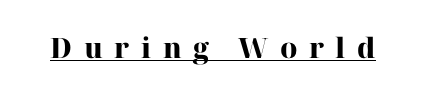
The image shows 28 px heavy serif type, upright; set unusually wide letter spacing (+0.41 em), underlined; high stroke contrast and a medium x-height.
